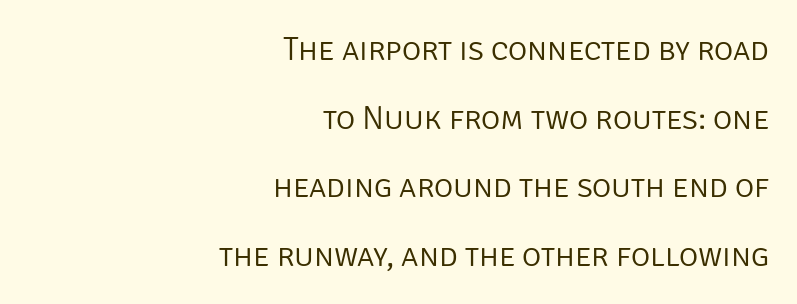
The image shows 33 px light sans-serif type, upright; set right-aligned, loose line spacing (2.08x), normal letter spacing, not underlined; low stroke contrast and a large x-height.
